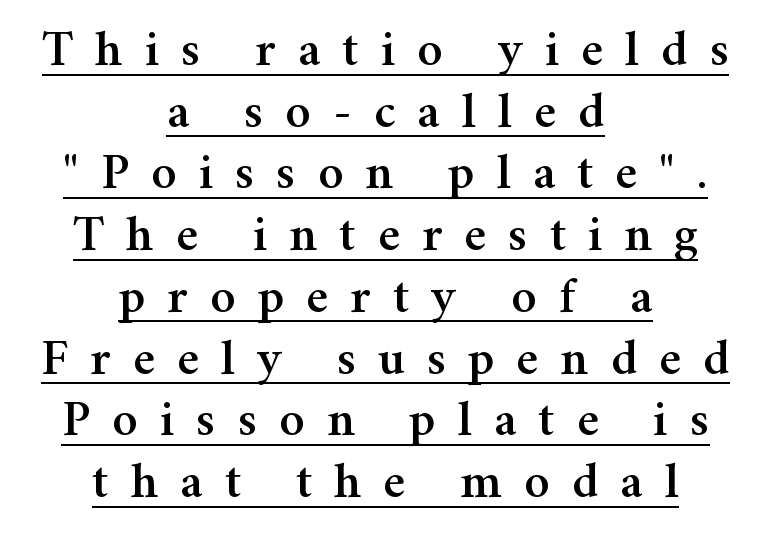
{"serif": "yes", "italic": "no", "width": "normal", "stroke_contrast": "medium", "x_height": "medium", "monospaced": "no", "underline": "yes", "align": "center", "line_spacing_ratio": 1.21, "letter_spacing": "wide", "letter_spacing_em": 0.43, "glyph_px": 51}
